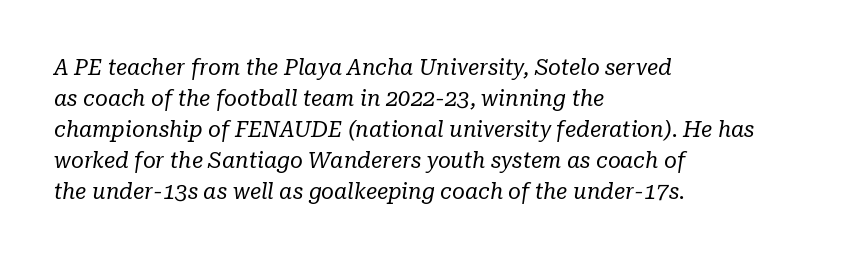
Every row of glyphs begins at an identical x-position on the left. Vertical spacing — default. Rule under the text: the space is simply empty. Tracking value appears to be zero — textbook default spacing.
